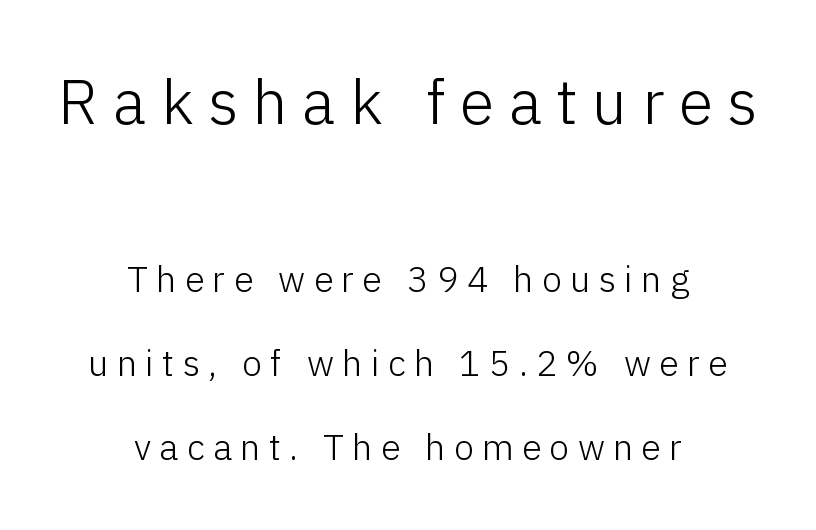
Q: Is the text bold? A: No.
Q: Is the text italic (slanted)? A: No, it is upright.
Q: Is the typeface a serif or a sans-serif typeface? A: Sans-serif.
Q: Is the text underlined? A: No.
Q: How is the paragraph aligned? A: Centered.
Q: Is the spacing between letters normal or unusually wide? A: Unusually wide.
Q: Is the spacing between lines tight, normal or loose? A: Loose.
Q: Which block of text is set in a larger size, the first (top) or the second (bottom)? A: The first (top) one.
Q: Width (condensed, normal, or wide)? A: Normal.
Q: Stroke contrast? A: Low.
Q: x-height? A: Medium.
Q: Monospaced? A: No.
